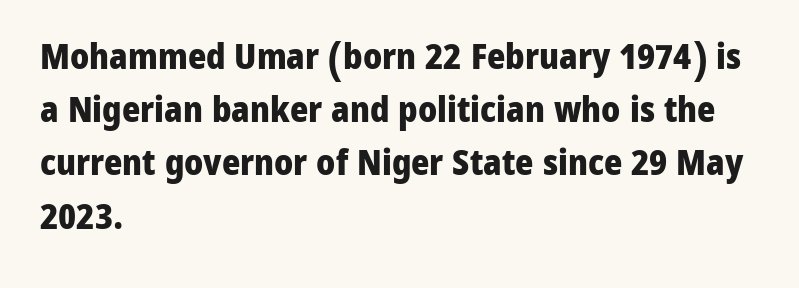
{"serif": "no", "italic": "no", "bold": "yes", "weight": "heavy", "width": "normal", "stroke_contrast": "low", "x_height": "medium", "monospaced": "no", "underline": "no", "align": "left", "line_spacing": "normal", "line_spacing_ratio": 1.52, "letter_spacing": "normal", "letter_spacing_em": 0.0, "glyph_px": 35}
